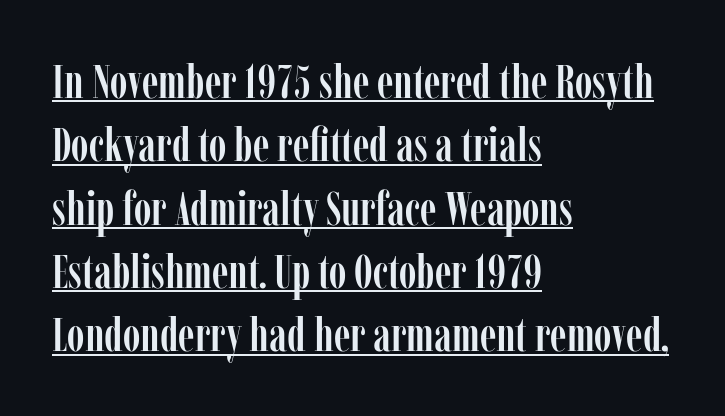
{"serif": "yes", "italic": "no", "width": "condensed", "stroke_contrast": "low", "x_height": "medium", "monospaced": "no", "underline": "yes", "align": "left", "line_spacing": "normal", "line_spacing_ratio": 1.32, "letter_spacing": "normal", "letter_spacing_em": 0.0, "glyph_px": 48}
